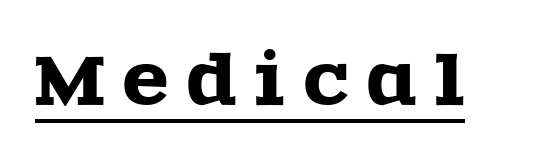
Q: Is the text italic (slanted)? A: No, it is upright.
Q: Is the typeface a serif or a sans-serif typeface? A: Serif.
Q: Is the text underlined? A: Yes.
Q: Is the spacing between letters normal or unusually wide? A: Unusually wide.
Q: Width (condensed, normal, or wide)? A: Wide.
Q: x-height? A: Large.
Q: Monospaced? A: No.
